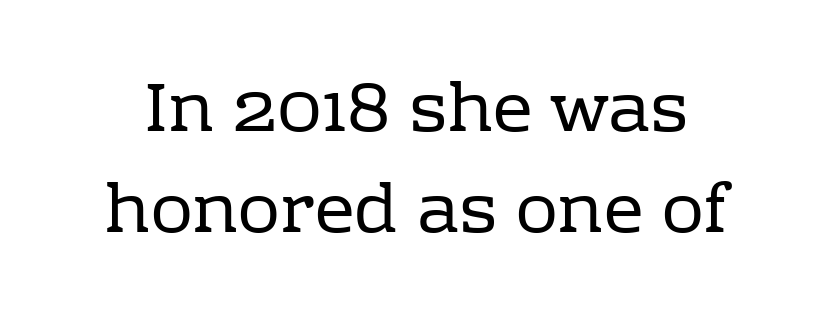
Q: Is the text bold? A: No.
Q: Is the text italic (slanted)? A: No, it is upright.
Q: Is the typeface a serif or a sans-serif typeface? A: Serif.
Q: Is the text underlined? A: No.
Q: Is the spacing between letters normal or unusually wide? A: Normal.
Q: Is the spacing between lines tight, normal or loose? A: Normal.
Q: Width (condensed, normal, or wide)? A: Normal.
Q: Stroke contrast? A: Low.
Q: x-height? A: Medium.
Q: Monospaced? A: No.
